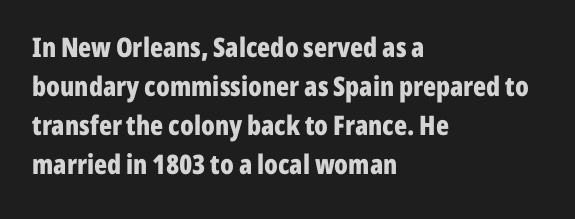
The image shows 27 px bold type, upright; set left-aligned, normal line spacing (1.45x), normal letter spacing, not underlined.
